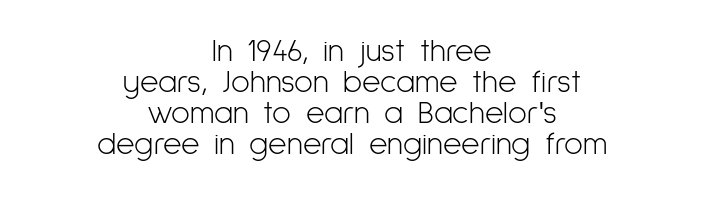
The area under the type is left untouched. Students, observe: this is what under-led, compact text looks like. How are the letters spaced? Ordinarily, with no added tracking. Which margin do the lines hug? Neither — every line sits in the middle. The weight tops out at a normal text grade. Unlike a traditional serif, this face leaves its strokes unadorned.
